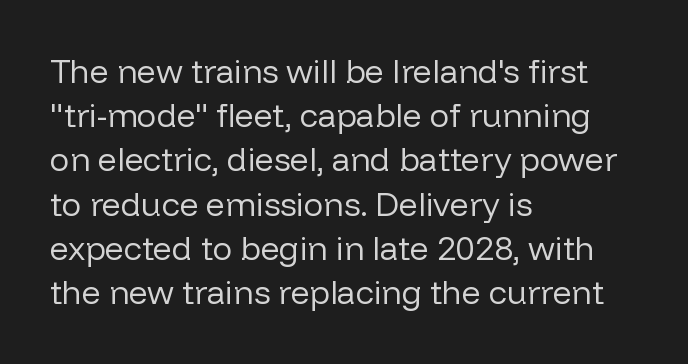
The lettering holds an erect, upright posture throughout. To sum up the face: it is a sans, with no serifs. The strokes carry an ordinary text weight at most. Clear beneath every line of the passage. Vertically, the passage feels balanced, rows spaced as you'd expect.
